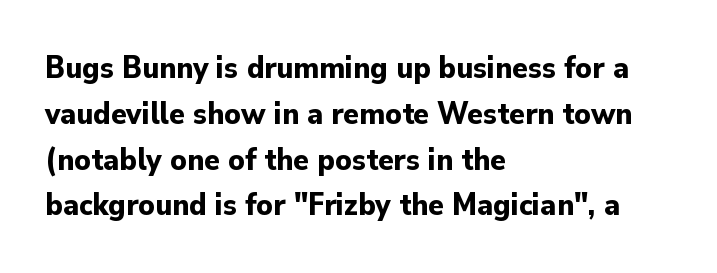
{"serif": "no", "italic": "no", "bold": "yes", "weight": "bold", "width": "normal", "stroke_contrast": "low", "x_height": "small", "monospaced": "no", "underline": "no", "align": "left", "line_spacing": "normal", "line_spacing_ratio": 1.43, "letter_spacing": "normal", "letter_spacing_em": 0.0, "glyph_px": 32}
